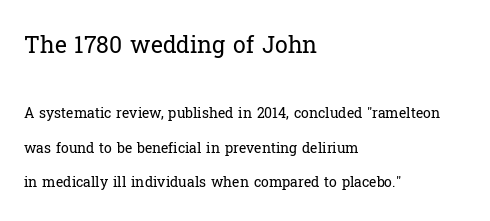
Q: Is the text bold? A: No.
Q: Is the text italic (slanted)? A: No, it is upright.
Q: Is the text underlined? A: No.
Q: How is the paragraph aligned? A: Left-aligned.
Q: Is the spacing between letters normal or unusually wide? A: Normal.
Q: Is the spacing between lines tight, normal or loose? A: Loose.
Q: Which block of text is set in a larger size, the first (top) or the second (bottom)? A: The first (top) one.
